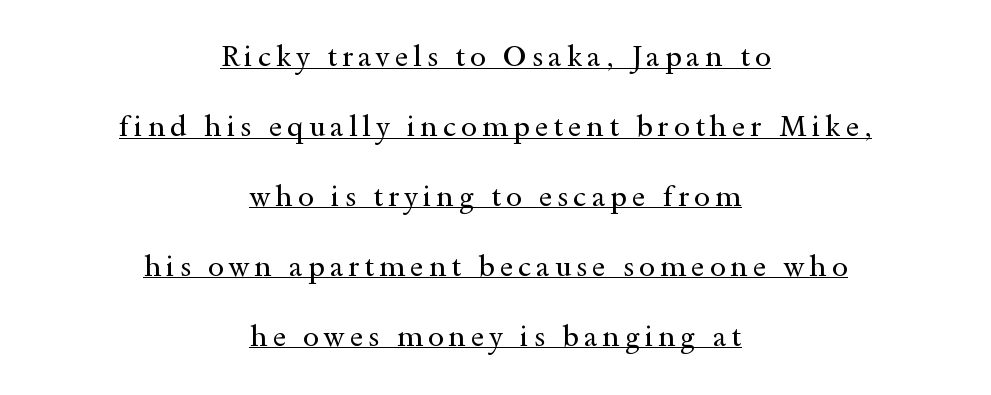
Q: Is the text bold? A: No.
Q: Is the text italic (slanted)? A: No, it is upright.
Q: Is the typeface a serif or a sans-serif typeface? A: Serif.
Q: Is the text underlined? A: Yes.
Q: How is the paragraph aligned? A: Centered.
Q: Is the spacing between lines tight, normal or loose? A: Loose.
Q: Width (condensed, normal, or wide)? A: Wide.
Q: x-height? A: Small.
Q: Monospaced? A: No.
